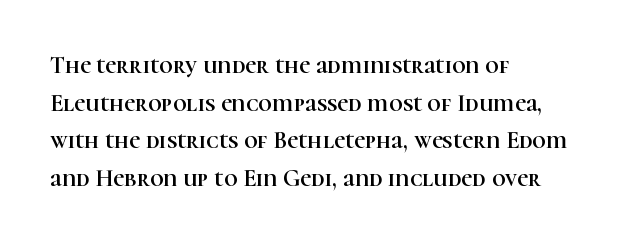
{"italic": "no", "underline": "no", "align": "left", "line_spacing": "normal", "line_spacing_ratio": 1.57, "letter_spacing": "normal", "letter_spacing_em": 0.0, "glyph_px": 24}
